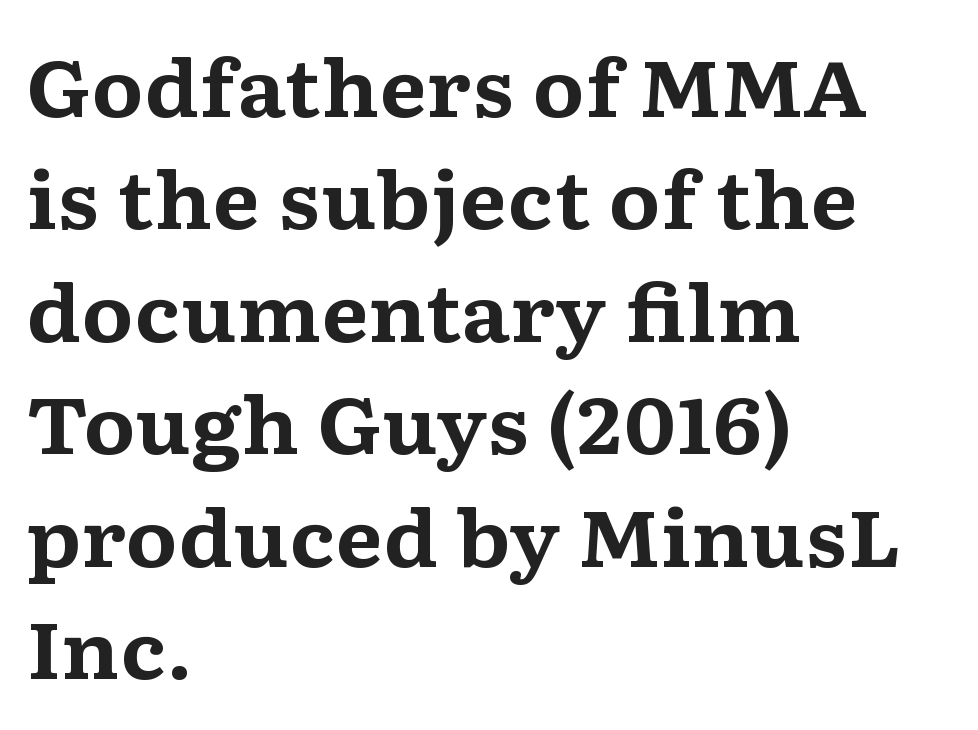
The image shows 77 px bold, wide serif type, upright; set left-aligned, normal line spacing (1.46x), normal letter spacing, not underlined; medium stroke contrast and a medium x-height.
